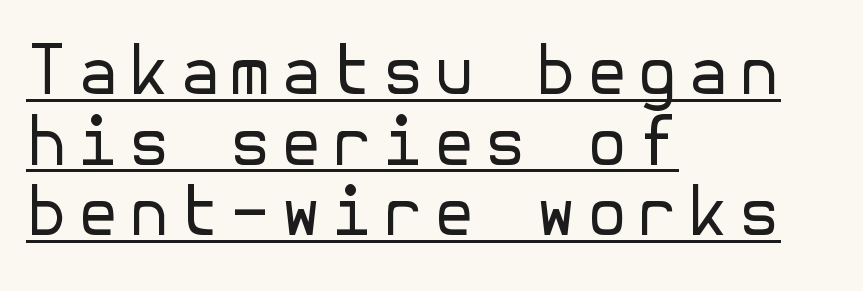
{"serif": "no", "italic": "no", "bold": "no", "weight": "regular", "width": "normal", "stroke_contrast": "low", "x_height": "medium", "underline": "yes", "align": "left", "line_spacing": "tight", "line_spacing_ratio": 1.04, "glyph_px": 68}
